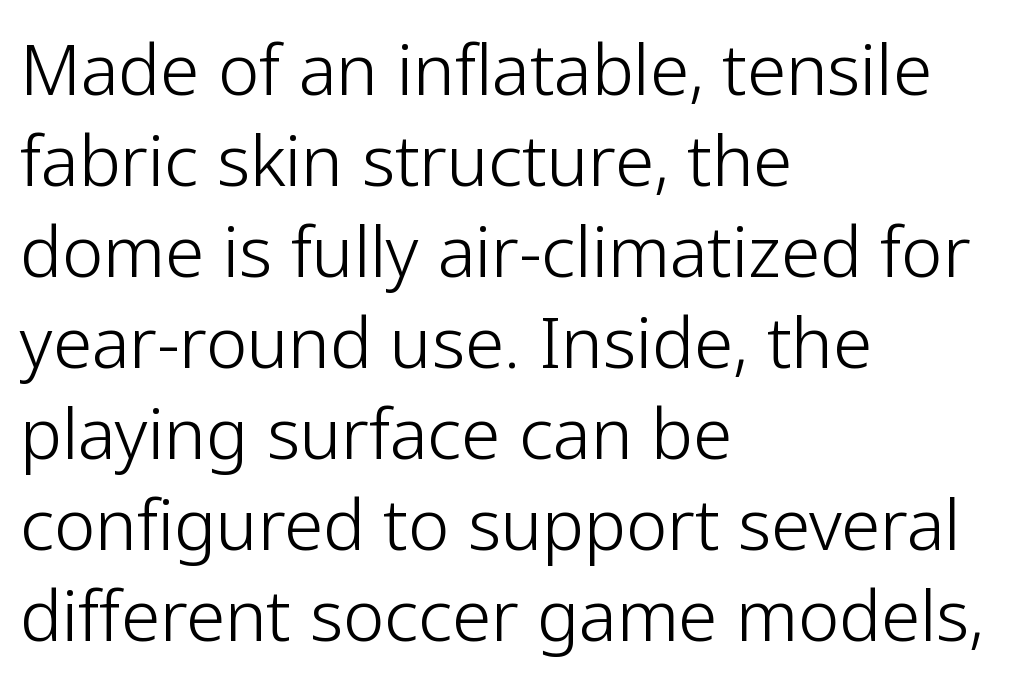
Note the varied advance widths — an 'i' is clearly narrower than an 'm'. Look at the bottom of the vertical strokes: they stop flat, with no serifs. Stems and bowls with no extra thickness — not bold. Normally led — the rows are evenly, conventionally spaced.
